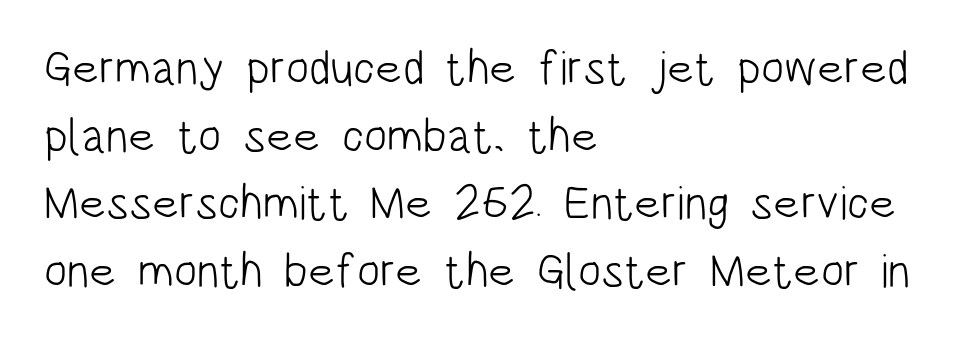
{"serif": "no", "italic": "no", "bold": "no", "weight": "light", "width": "condensed", "stroke_contrast": "low", "x_height": "large", "monospaced": "no", "underline": "no", "align": "left", "line_spacing": "normal", "line_spacing_ratio": 1.41, "letter_spacing": "normal", "letter_spacing_em": 0.0, "glyph_px": 48}
